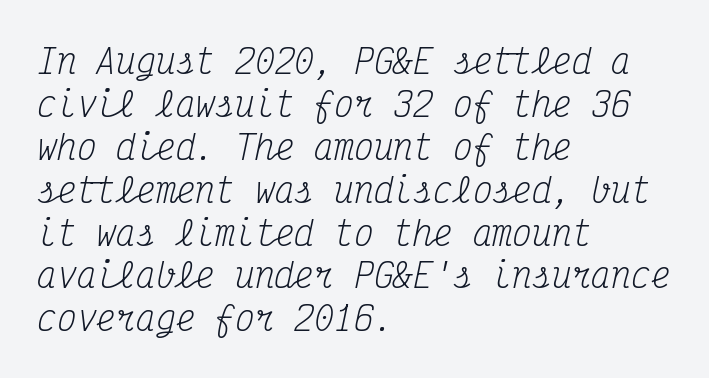
The image shows 33 px regular-weight, condensed serif type, italic (leaning right), monospaced; set left-aligned, normal line spacing (1.3x), normal letter spacing, not underlined; medium stroke contrast and a medium x-height.
